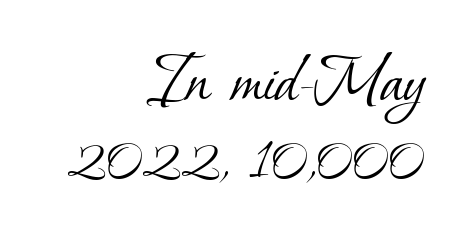
{"serif": "yes", "bold": "no", "weight": "light", "width": "normal", "stroke_contrast": "low", "x_height": "small", "monospaced": "no", "underline": "no", "align": "right", "line_spacing": "tight", "line_spacing_ratio": 1.06, "letter_spacing": "normal", "letter_spacing_em": 0.0, "glyph_px": 73}
